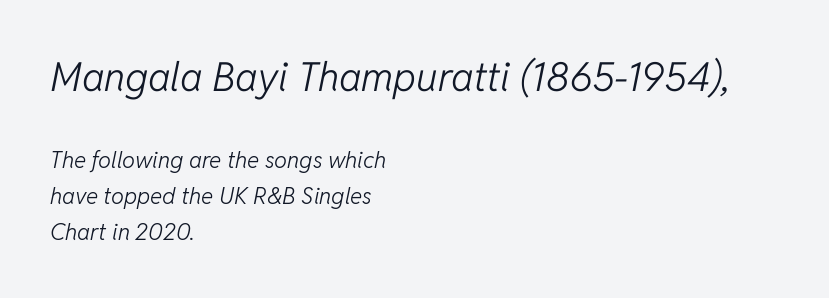
{"italic": "yes", "lean": "right", "slant_degrees": 11, "bold": "no", "weight": "light", "width": "normal", "stroke_contrast": "low", "x_height": "medium", "monospaced": "no", "underline": "no", "align": "left", "line_spacing": "normal", "line_spacing_ratio": 1.56, "letter_spacing": "normal", "letter_spacing_em": 0.0, "larger_block": "first", "size_ratio": 1.74, "glyph_px": 40}
